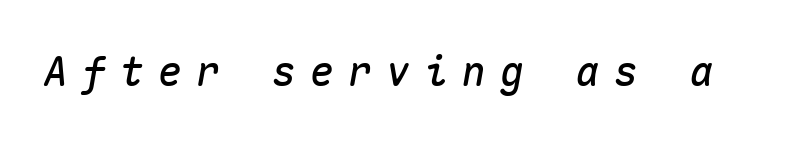
Each word looks stretched out because of the extra space between its letters. Decoration check: the copy has no underline. You can tell it's italic because the verticals aren't actually vertical. These lines are rendered in a fixed-pitch font.
